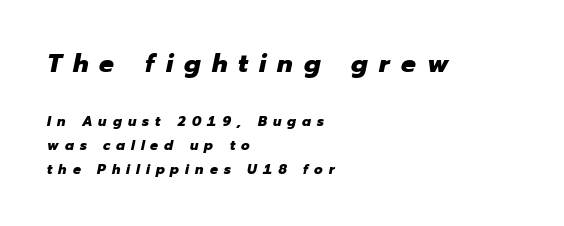
{"italic": "yes", "lean": "right", "slant_degrees": 12, "bold": "yes", "underline": "no", "align": "left", "line_spacing_ratio": 1.71, "letter_spacing": "wide", "letter_spacing_em": 0.43, "larger_block": "first", "size_ratio": 1.86, "glyph_px": 26}
